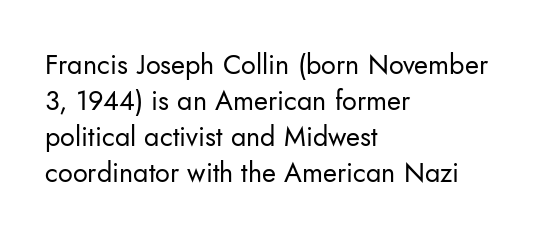
{"italic": "no", "bold": "no", "underline": "no", "align": "left", "line_spacing": "normal", "line_spacing_ratio": 1.33, "letter_spacing": "normal", "letter_spacing_em": 0.0, "glyph_px": 27}
